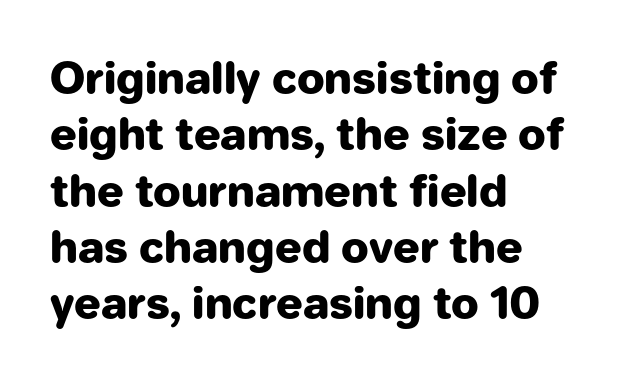
The image shows 44 px heavy sans-serif type, upright; set left-aligned, normal line spacing (1.28x), normal letter spacing, not underlined; low stroke contrast and a medium x-height.
